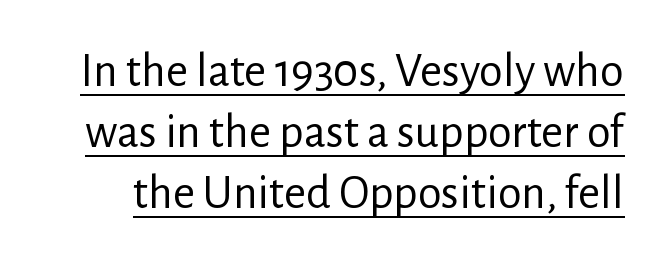
{"serif": "no", "italic": "no", "bold": "no", "weight": "regular", "width": "normal", "stroke_contrast": "low", "x_height": "medium", "monospaced": "no", "underline": "yes", "line_spacing": "normal", "line_spacing_ratio": 1.27, "letter_spacing": "normal", "letter_spacing_em": 0.0, "glyph_px": 48}
